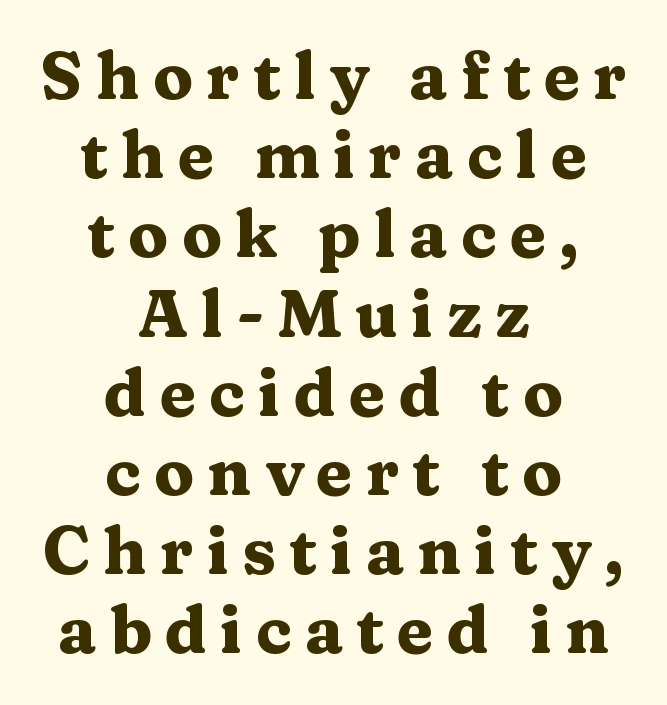
The image shows 66 px heavy, wide serif type, upright; set centered, line spacing 1.2x, unusually wide letter spacing (+0.2 em), not underlined; medium stroke contrast and a medium x-height.
